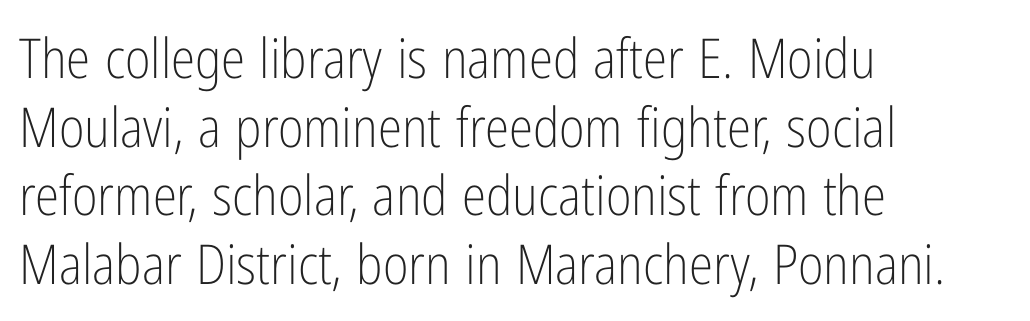
The specimen reads as upright at a glance. Stroke thickness stays within the range of a standard reading face or lighter. No word sits above an underline. Standard letterfit; no display-style spreading of the glyphs.
